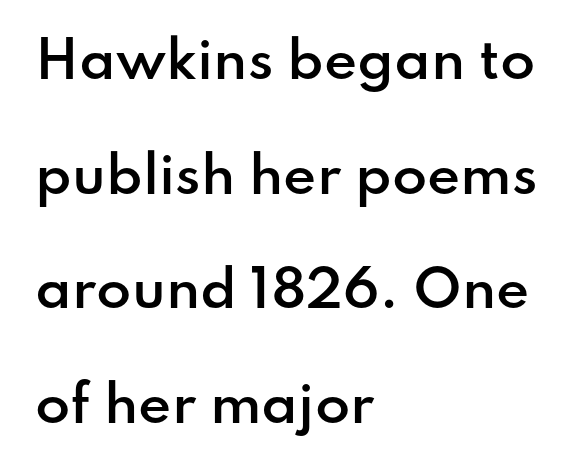
{"serif": "no", "italic": "no", "bold": "semi", "weight": "semibold", "width": "normal", "stroke_contrast": "low", "x_height": "small", "monospaced": "no", "underline": "no", "align": "left", "line_spacing": "loose", "line_spacing_ratio": 2.25, "letter_spacing": "normal", "letter_spacing_em": 0.0, "glyph_px": 51}
